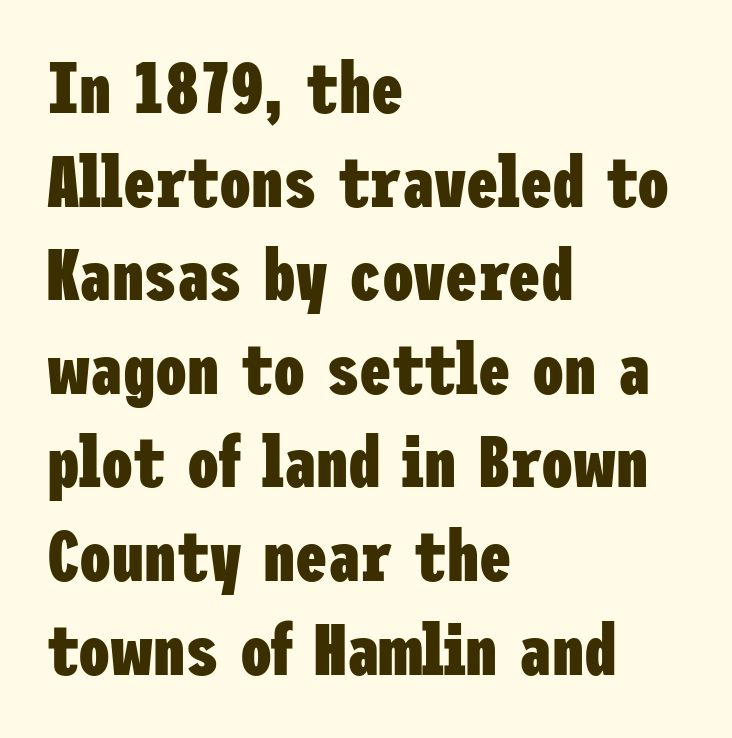
The image shows 72 px heavy, condensed sans-serif type, upright; set left-aligned, normal line spacing (1.3x), normal letter spacing, not underlined; low stroke contrast and a medium x-height.
